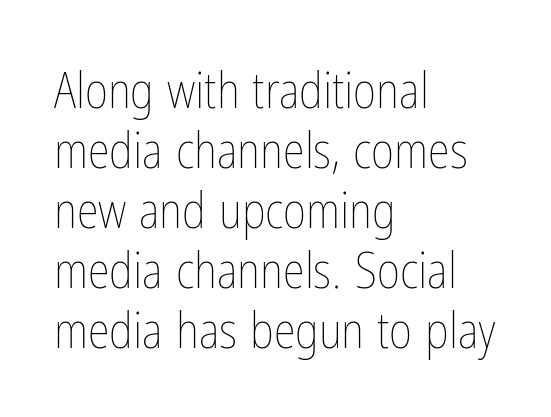
Check the space under the baseline: it is left empty. Tracking here is standard; glyphs follow each other at the usual distance. The typesetting does not lean heavy: it is not bold. This sample has the flowing, uneven cadence of proportional lettering. Casual observation: everything's shoved over to the left.
